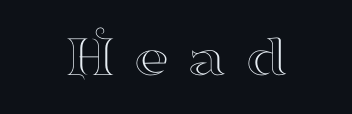
Nobody drew a line under any word here. Does extra space separate the letters? Yes, quite a lot of it. Where is the straight margin? There isn't one; the lines are centered. The rendering shows small feet on the letterforms — a serif design. The typography opts for an upright posture over an oblique one. Proportional: the letters do not fall into vertical columns.
